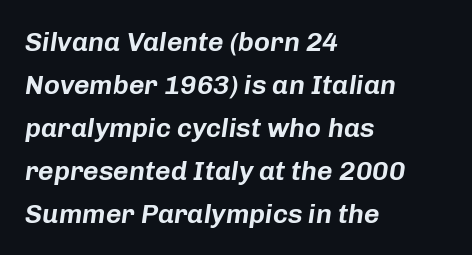
Nothing unusual about the tracking: characters are spaced as the font intends. The designer left line spacing at the default. Does the copy run flush right? No — it runs flush left. Rule under the text: the space is simply empty.
